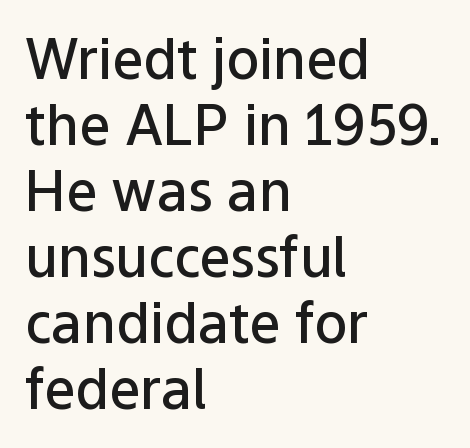
The image shows 55 px semibold sans-serif type, upright; set left-aligned, line spacing 1.2x, normal letter spacing, not underlined; low stroke contrast and a medium x-height.
